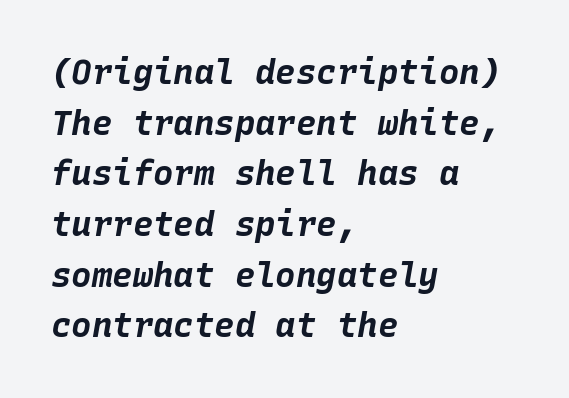
{"italic": "yes", "lean": "right", "slant_degrees": 10, "bold": "yes", "weight": "bold", "width": "normal", "stroke_contrast": "low", "x_height": "large", "monospaced": "yes", "underline": "no", "align": "left", "line_spacing": "normal", "line_spacing_ratio": 1.49, "letter_spacing": "normal", "letter_spacing_em": 0.0, "glyph_px": 34}
